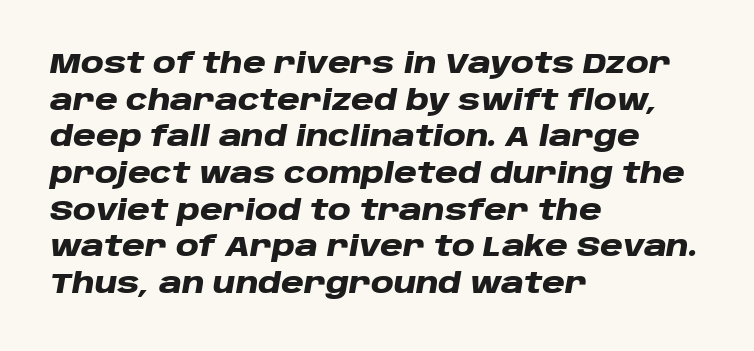
{"italic": "yes", "lean": "right", "slant_degrees": 10, "bold": "yes", "weight": "heavy", "width": "wide", "stroke_contrast": "low", "x_height": "large", "monospaced": "no", "underline": "no", "align": "left", "line_spacing": "normal", "line_spacing_ratio": 1.31, "letter_spacing": "normal", "letter_spacing_em": 0.0, "glyph_px": 28}
